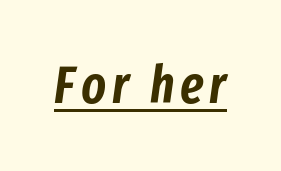
Q: Is the text italic (slanted)? A: Yes, it leans right by about 8 degrees.
Q: Is the text underlined? A: Yes.
Q: Width (condensed, normal, or wide)? A: Condensed.
Q: Stroke contrast? A: Low.
Q: x-height? A: Medium.
Q: Monospaced? A: No.
